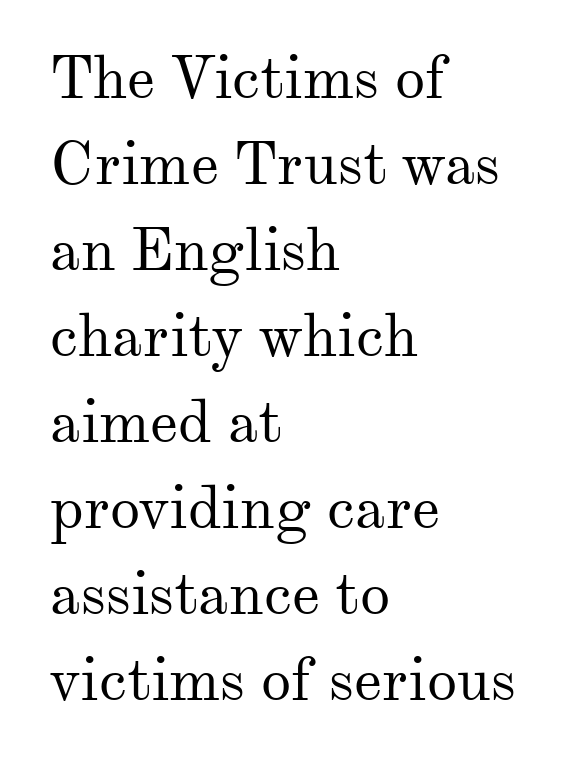
{"serif": "yes", "italic": "no", "bold": "no", "weight": "regular", "width": "normal", "stroke_contrast": "medium", "x_height": "small", "monospaced": "no", "underline": "no", "align": "left", "line_spacing": "normal", "line_spacing_ratio": 1.41, "letter_spacing": "normal", "letter_spacing_em": 0.0, "glyph_px": 61}
